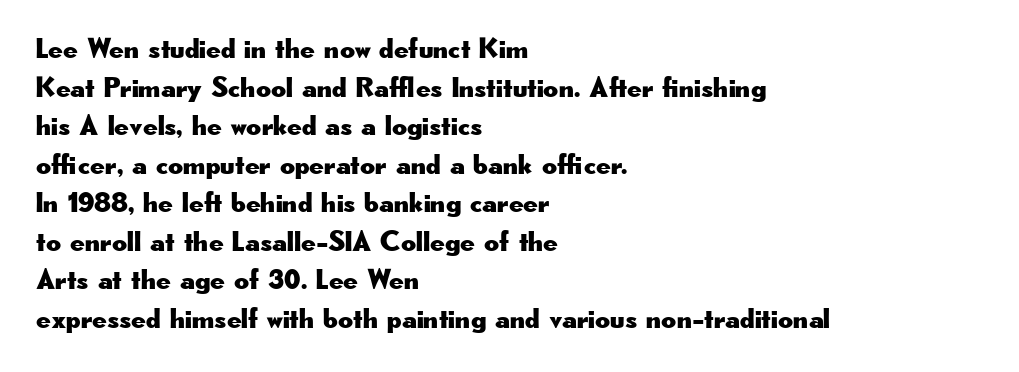
Q: Is the text italic (slanted)? A: No, it is upright.
Q: Is the typeface a serif or a sans-serif typeface? A: Sans-serif.
Q: Is the text underlined? A: No.
Q: How is the paragraph aligned? A: Left-aligned.
Q: Is the spacing between letters normal or unusually wide? A: Normal.
Q: Is the spacing between lines tight, normal or loose? A: Normal.
Q: Width (condensed, normal, or wide)? A: Wide.
Q: Stroke contrast? A: Low.
Q: x-height? A: Small.
Q: Monospaced? A: No.
